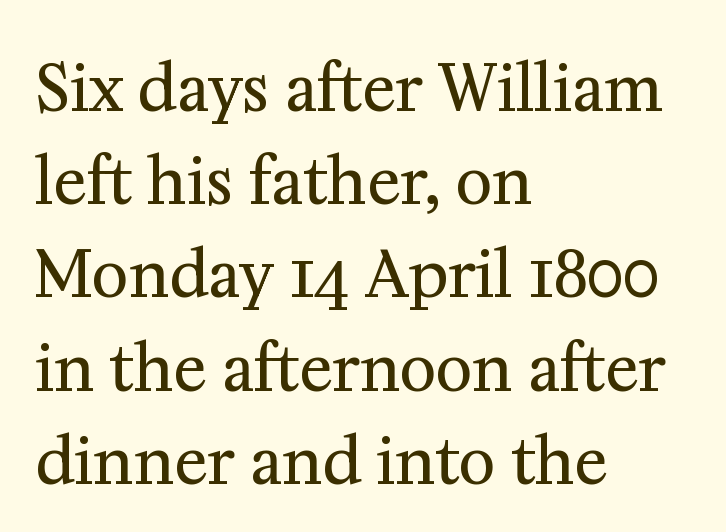
Type style note: has serifs. The tracking reads as untouched default to a designer's eye. Rendered with straight, roman letterforms. The passage shown is typed in a proportional face where columns would drift. The rows are spaced the way most documents space them.
